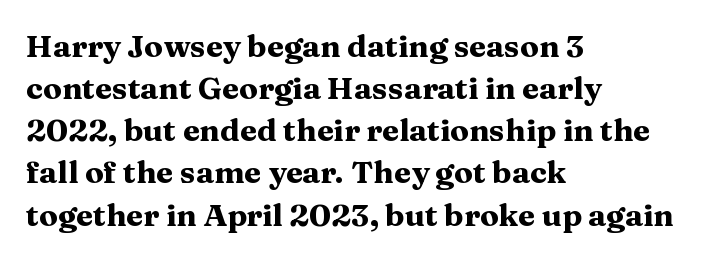
The image shows 31 px heavy, wide serif type, upright; set left-aligned, normal line spacing (1.36x), normal letter spacing, not underlined; medium stroke contrast and a medium x-height.
